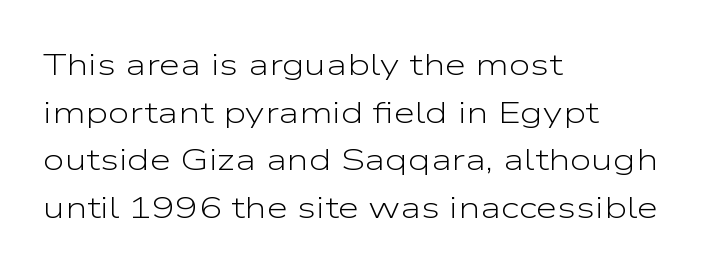
In terms of leading, this rendering sits right in the middle. Compared with a centered layout, this one pins lines to the left instead. The characters are drawn with everyday or finer stroke widths. Note: no serifs on the glyphs. A typesetter would call this proportional, since set widths differ per character. Check under the words: just untouched page.
